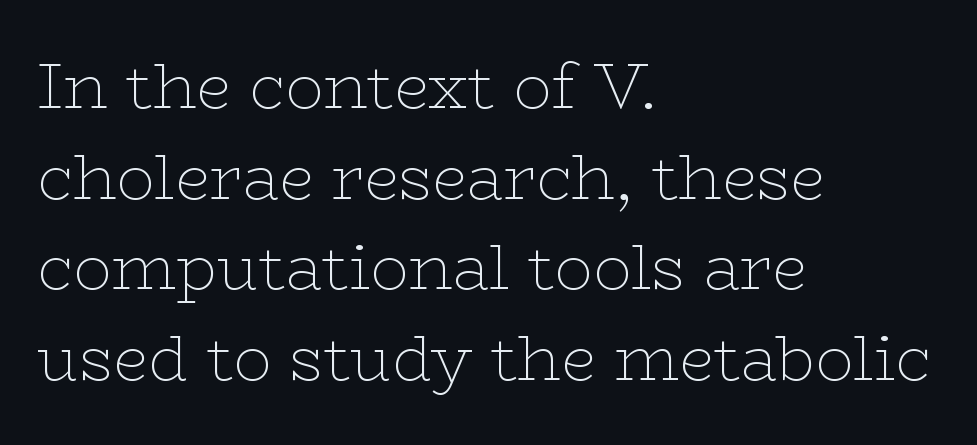
{"serif": "yes", "italic": "no", "bold": "no", "weight": "thin", "width": "wide", "stroke_contrast": "low", "x_height": "medium", "monospaced": "no", "underline": "no", "align": "left", "line_spacing": "normal", "line_spacing_ratio": 1.44, "letter_spacing": "normal", "letter_spacing_em": 0.0, "glyph_px": 63}
